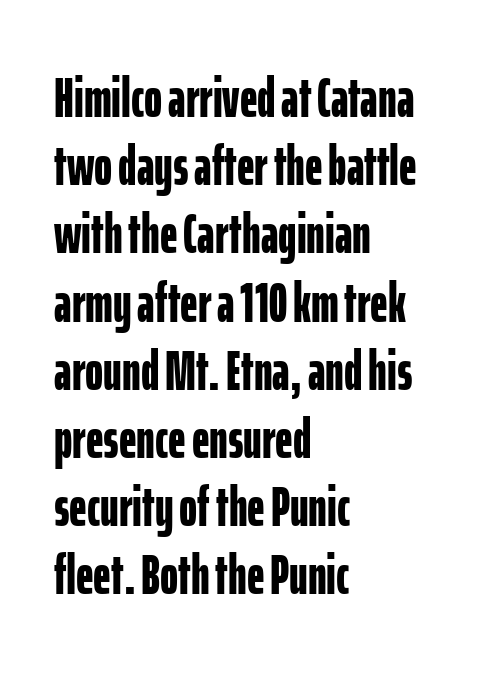
{"serif": "no", "italic": "no", "bold": "yes", "weight": "bold", "width": "condensed", "stroke_contrast": "low", "x_height": "medium", "monospaced": "no", "underline": "no", "align": "left", "line_spacing_ratio": 1.24, "letter_spacing": "normal", "letter_spacing_em": 0.0, "glyph_px": 55}
